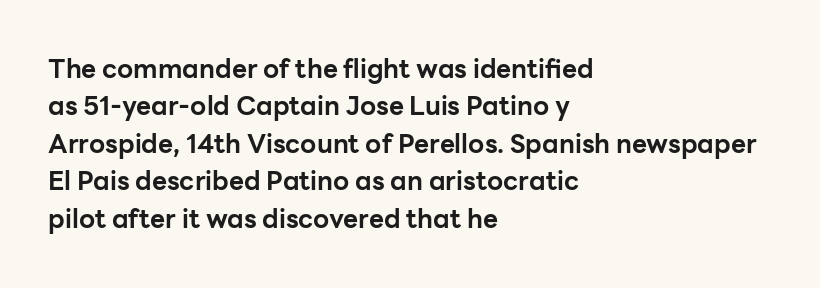
{"italic": "no", "bold": "yes", "underline": "no", "align": "left", "line_spacing": "normal", "line_spacing_ratio": 1.44, "letter_spacing": "normal", "letter_spacing_em": 0.0, "glyph_px": 26}
